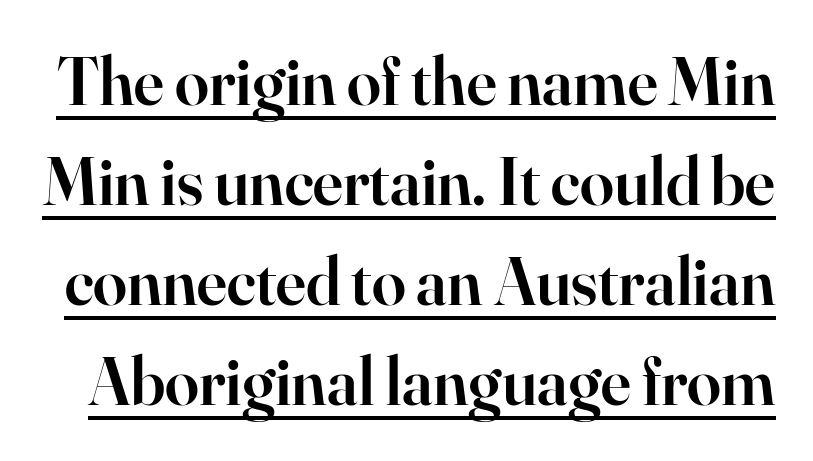
The image shows 68 px semibold serif type, upright; set normal line spacing (1.47x), normal letter spacing, underlined; high stroke contrast and a small x-height.
